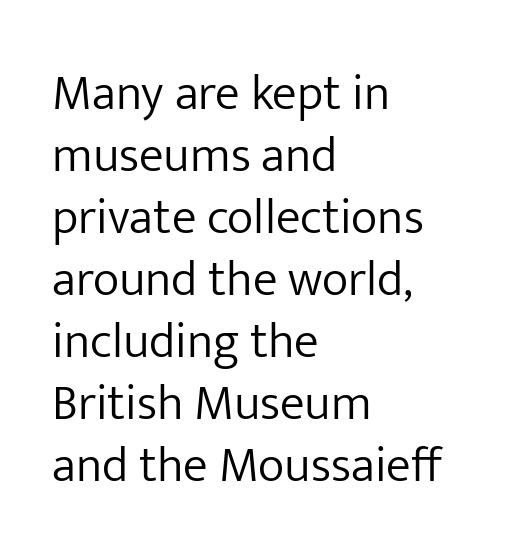
The strokes carry an ordinary text weight at most. Nobody touched the tracking dial on this one. Notice how the passage keeps a crisp vertical edge on the left only. The characters display no serif detailing; their extremities are plain. Check under the words: just untouched page.
